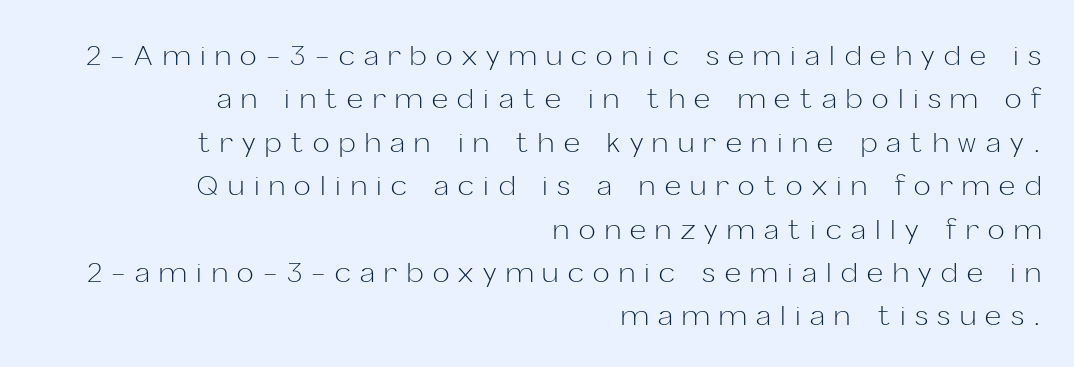
{"serif": "no", "italic": "no", "bold": "no", "weight": "light", "width": "normal", "stroke_contrast": "low", "x_height": "medium", "monospaced": "no", "underline": "no", "align": "right", "line_spacing": "normal", "line_spacing_ratio": 1.55, "letter_spacing": "wide", "letter_spacing_em": 0.34, "glyph_px": 28}
